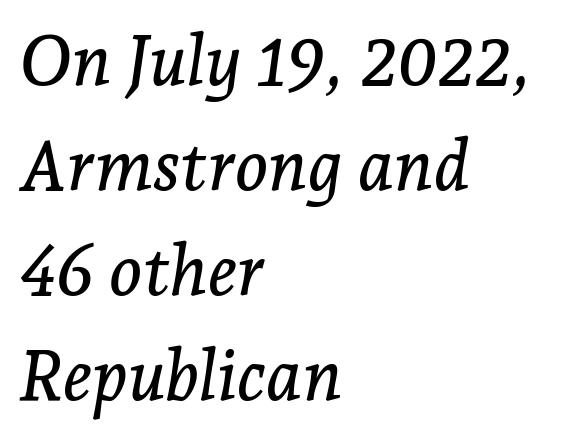
Q: Is the text italic (slanted)? A: Yes, it leans right by about 7 degrees.
Q: Is the typeface a serif or a sans-serif typeface? A: Serif.
Q: Is the text underlined? A: No.
Q: How is the paragraph aligned? A: Left-aligned.
Q: Is the spacing between letters normal or unusually wide? A: Normal.
Q: Is the spacing between lines tight, normal or loose? A: Normal.
Q: Width (condensed, normal, or wide)? A: Normal.
Q: Stroke contrast? A: Low.
Q: x-height? A: Medium.
Q: Monospaced? A: No.
